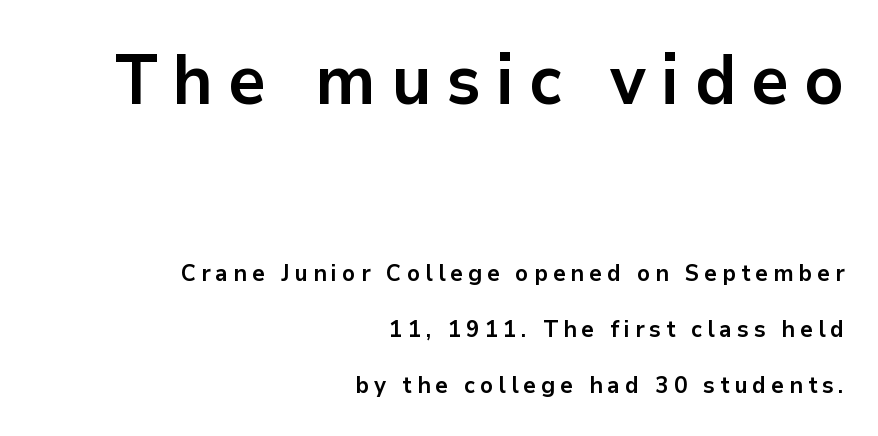
Q: Is the text bold? A: Yes.
Q: Is the text italic (slanted)? A: No, it is upright.
Q: Is the typeface a serif or a sans-serif typeface? A: Sans-serif.
Q: Is the text underlined? A: No.
Q: How is the paragraph aligned? A: Right-aligned.
Q: Is the spacing between letters normal or unusually wide? A: Unusually wide.
Q: Is the spacing between lines tight, normal or loose? A: Loose.
Q: Which block of text is set in a larger size, the first (top) or the second (bottom)? A: The first (top) one.
Q: Width (condensed, normal, or wide)? A: Normal.
Q: Stroke contrast? A: Low.
Q: x-height? A: Medium.
Q: Monospaced? A: No.
